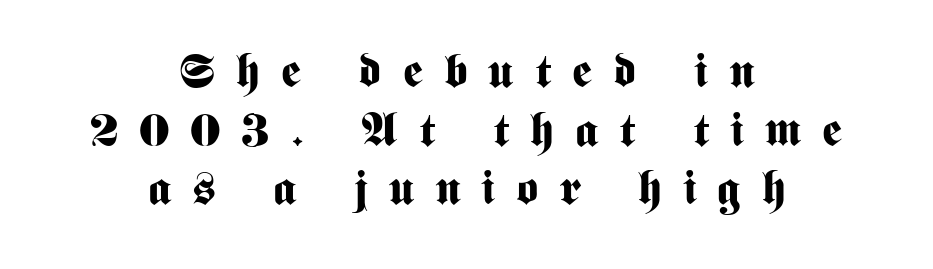
Q: Is the text bold? A: Yes.
Q: Is the text italic (slanted)? A: No, it is upright.
Q: Is the typeface a serif or a sans-serif typeface? A: Sans-serif.
Q: Is the text underlined? A: No.
Q: How is the paragraph aligned? A: Centered.
Q: Is the spacing between letters normal or unusually wide? A: Unusually wide.
Q: Is the spacing between lines tight, normal or loose? A: Normal.
Q: Width (condensed, normal, or wide)? A: Condensed.
Q: Stroke contrast? A: Medium.
Q: x-height? A: Medium.
Q: Monospaced? A: No.
